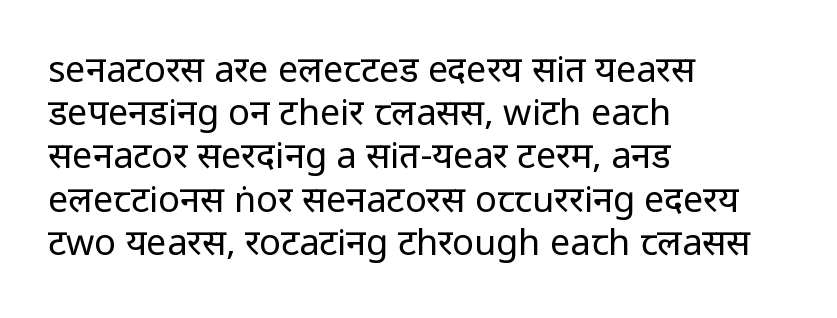
The gap between lines stays unmarked. The face used here is a sans, in the tradition of grotesques and geometrics. The letterforms sit at book weight or below. Notice how the passage keeps a crisp vertical edge on the left only. Is this a fixed-width face? No — the glyphs have proportional, varying widths. Spacing between characters is what you'd get straight out of the box.
